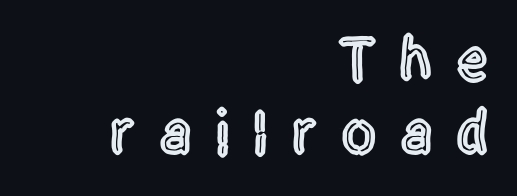
Any mark beneath the type? The region is blank. The face used here is proportionally spaced, like ordinary book or web type. A roman cut, with each character standing at attention. Is the letter spacing exaggerated? Yes — the characters are pushed far apart. Letterform terminals end flat and unadorned throughout the passage. The paragraph shown leans on its right margin.
